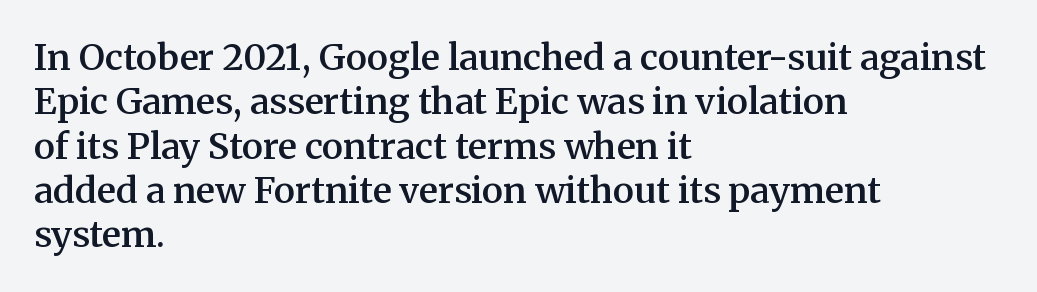
{"serif": "yes", "italic": "no", "bold": "semi", "weight": "semibold", "width": "normal", "stroke_contrast": "medium", "x_height": "medium", "monospaced": "no", "underline": "no", "align": "left", "line_spacing_ratio": 1.23, "letter_spacing": "normal", "letter_spacing_em": 0.0, "glyph_px": 36}
